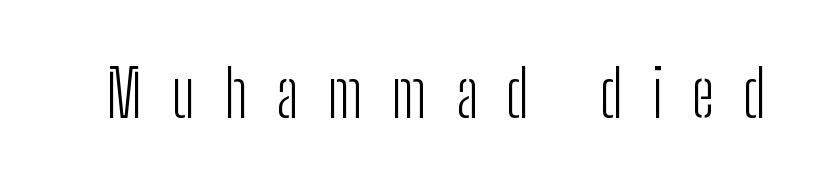
The image shows 65 px light, condensed sans-serif type, upright; set unusually wide letter spacing (+0.44 em), not underlined; low stroke contrast and a medium x-height.
